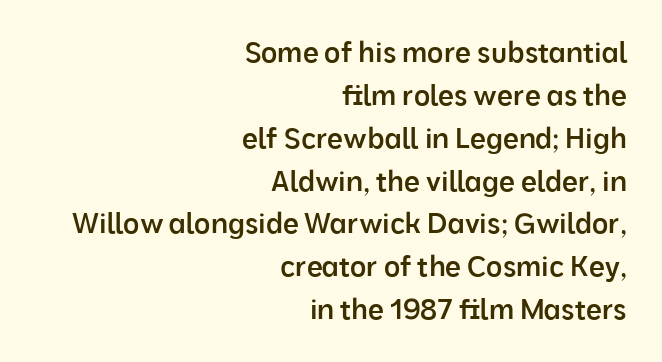
In terms of letterform style, serifs are entirely absent. The letters sit at their default tracking, neither squeezed nor spread. The specimen omits any rule beneath the text block's lines. Posture: upright roman. Leading matches the norm, producing a regular column.
